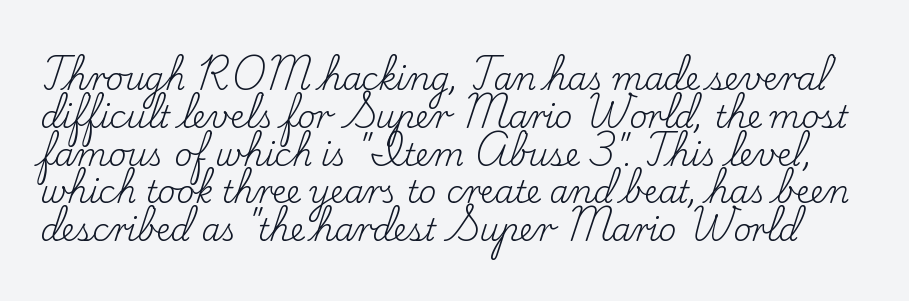
Q: Is the text bold? A: No.
Q: Is the text italic (slanted)? A: Yes.
Q: Is the typeface a serif or a sans-serif typeface? A: Serif.
Q: Is the text underlined? A: No.
Q: Is the spacing between letters normal or unusually wide? A: Normal.
Q: Width (condensed, normal, or wide)? A: Normal.
Q: Stroke contrast? A: Low.
Q: x-height? A: Small.
Q: Monospaced? A: No.
